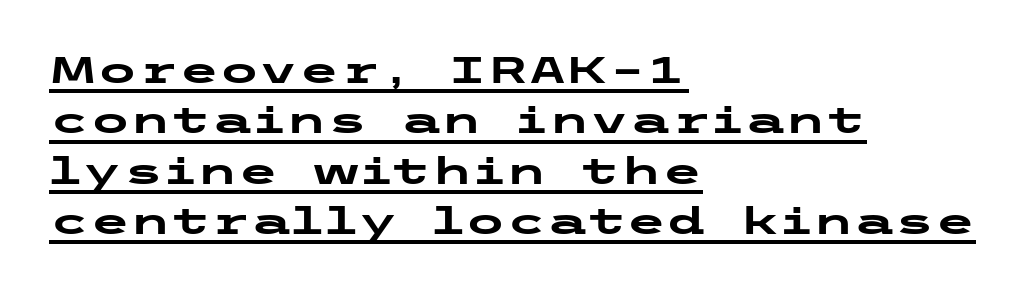
Font category for this specimen: sans-serif. Posture: vertical. The face used here appears with an underline applied. Summary of weight: heavy, a full bold.
